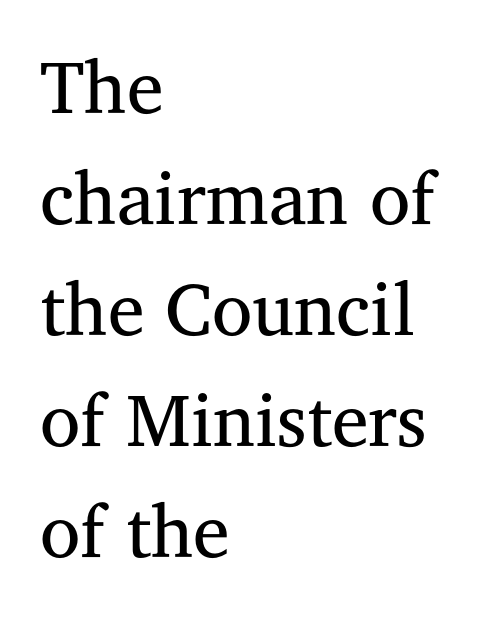
The image shows 74 px regular-weight serif type, upright; set left-aligned, normal line spacing (1.5x), normal letter spacing, not underlined; medium stroke contrast and a medium x-height.
